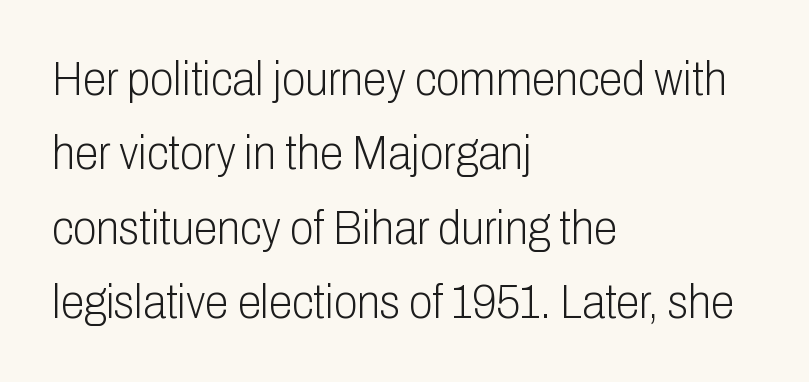
{"serif": "no", "italic": "no", "bold": "no", "weight": "light", "width": "condensed", "stroke_contrast": "low", "x_height": "medium", "monospaced": "no", "underline": "no", "align": "left", "line_spacing": "normal", "line_spacing_ratio": 1.55, "letter_spacing": "normal", "letter_spacing_em": 0.0, "glyph_px": 48}
